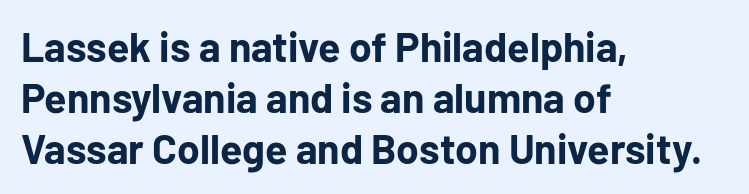
Q: Is the text bold? A: Yes.
Q: Is the text italic (slanted)? A: No, it is upright.
Q: Is the typeface a serif or a sans-serif typeface? A: Sans-serif.
Q: Is the text underlined? A: No.
Q: How is the paragraph aligned? A: Left-aligned.
Q: Is the spacing between letters normal or unusually wide? A: Normal.
Q: Width (condensed, normal, or wide)? A: Normal.
Q: Stroke contrast? A: Low.
Q: x-height? A: Medium.
Q: Monospaced? A: No.
